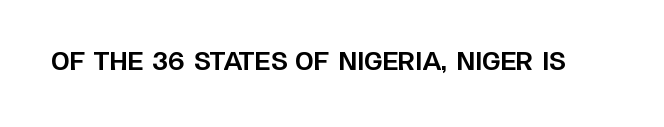
Q: Is the text bold? A: Yes.
Q: Is the text italic (slanted)? A: No, it is upright.
Q: Is the text underlined? A: No.
Q: Is the spacing between letters normal or unusually wide? A: Normal.
